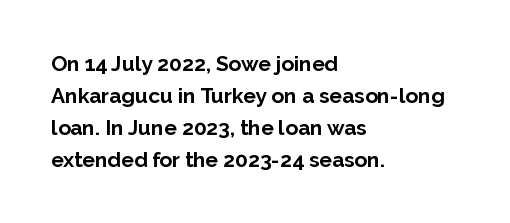
Q: Is the text bold? A: Yes.
Q: Is the text italic (slanted)? A: No, it is upright.
Q: Is the text underlined? A: No.
Q: How is the paragraph aligned? A: Left-aligned.
Q: Is the spacing between letters normal or unusually wide? A: Normal.
Q: Is the spacing between lines tight, normal or loose? A: Normal.
